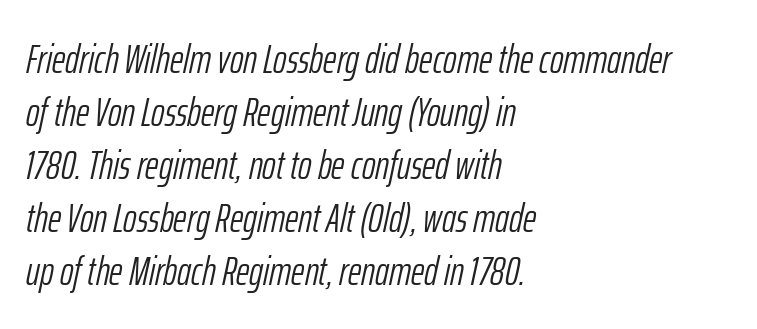
The image shows 41 px light, condensed type, italic (leaning right); set left-aligned, normal line spacing (1.29x), normal letter spacing, not underlined; low stroke contrast and a medium x-height.
